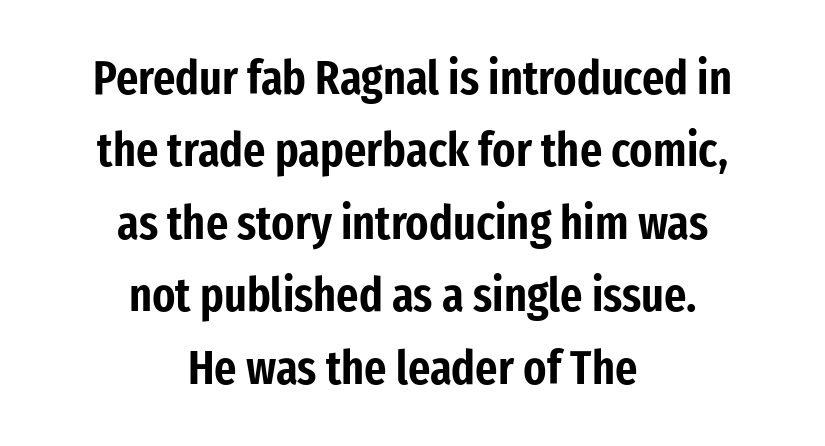
{"serif": "no", "italic": "no", "width": "condensed", "stroke_contrast": "low", "x_height": "medium", "monospaced": "no", "underline": "no", "align": "center", "line_spacing": "normal", "line_spacing_ratio": 1.51, "letter_spacing": "normal", "letter_spacing_em": 0.0, "glyph_px": 48}
